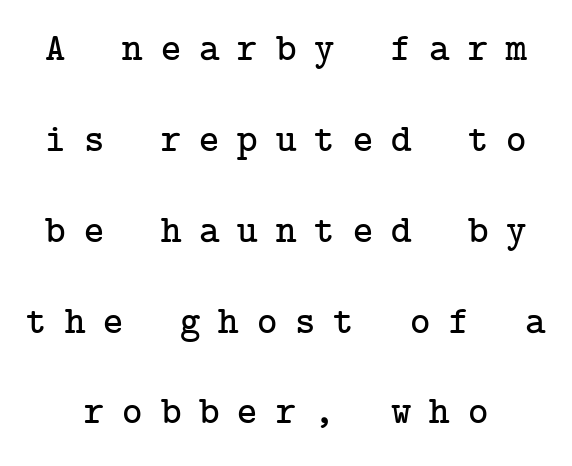
{"serif": "yes", "italic": "no", "width": "normal", "stroke_contrast": "low", "x_height": "medium", "underline": "no", "line_spacing": "loose", "line_spacing_ratio": 2.33, "letter_spacing": "wide", "letter_spacing_em": 0.46, "glyph_px": 39}
